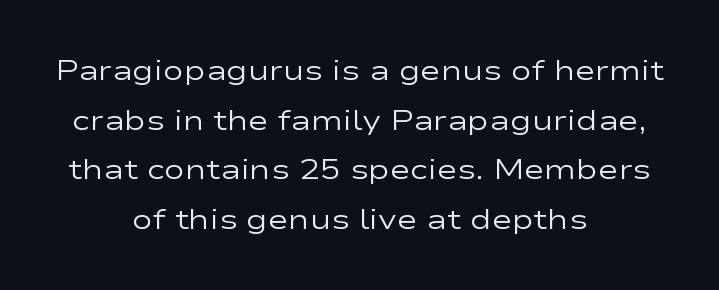
{"serif": "no", "italic": "no", "bold": "no", "weight": "regular", "width": "wide", "stroke_contrast": "low", "x_height": "medium", "monospaced": "no", "underline": "no", "align": "center", "line_spacing_ratio": 1.77, "letter_spacing": "normal", "letter_spacing_em": 0.0, "glyph_px": 28}
